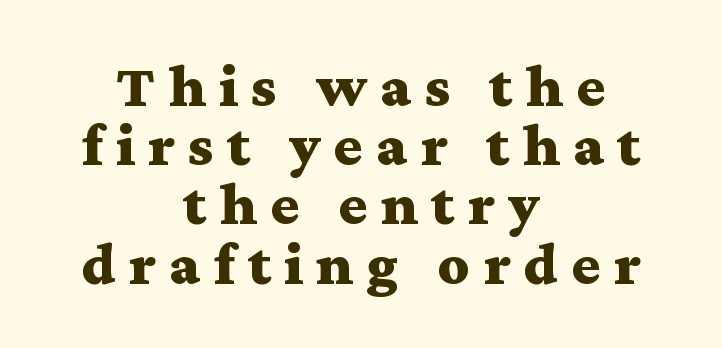
{"serif": "yes", "italic": "no", "bold": "yes", "weight": "bold", "width": "wide", "stroke_contrast": "medium", "x_height": "medium", "monospaced": "no", "underline": "no", "align": "center", "line_spacing": "tight", "line_spacing_ratio": 0.97, "letter_spacing": "wide", "letter_spacing_em": 0.22, "glyph_px": 61}
